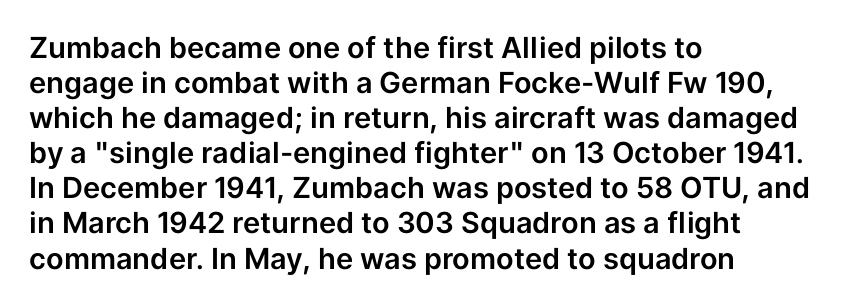
Notice how the stems are strictly vertical — no italics here. Character widths vary here, with narrow letters taking less room than wide ones. Letterform terminals end flat and unadorned throughout the passage. Observe the ordinary spacing: letters are neighbours, not strangers.
